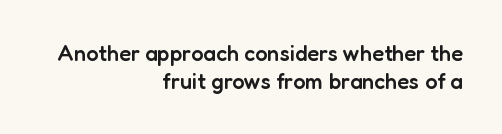
Q: Is the text bold? A: Semi-bold.
Q: Is the text italic (slanted)? A: No, it is upright.
Q: Is the text underlined? A: No.
Q: How is the paragraph aligned? A: Right-aligned.
Q: Is the spacing between letters normal or unusually wide? A: Normal.
Q: Is the spacing between lines tight, normal or loose? A: Normal.
